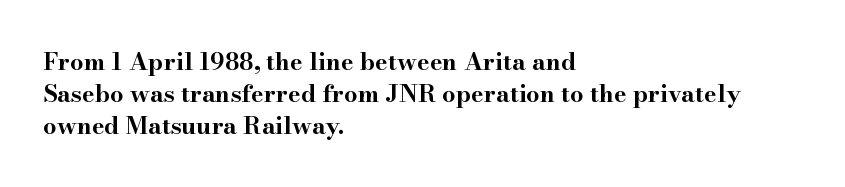
{"italic": "no", "bold": "yes", "underline": "no", "align": "left", "line_spacing": "normal", "line_spacing_ratio": 1.33, "letter_spacing": "normal", "letter_spacing_em": 0.0, "glyph_px": 24}
